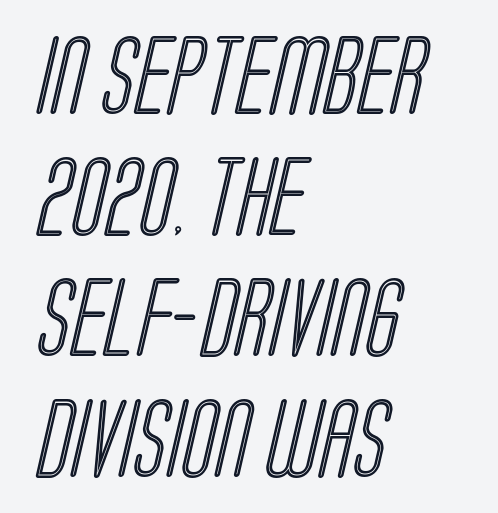
Descenders are the only things crossing below the line. Layout note: lines flush left. The rendering uses natural spacing where letterforms have individual widths. Here the glyphs are tracked normally, forming tight word shapes. If you measured baseline to baseline, you'd find a middling distance.
